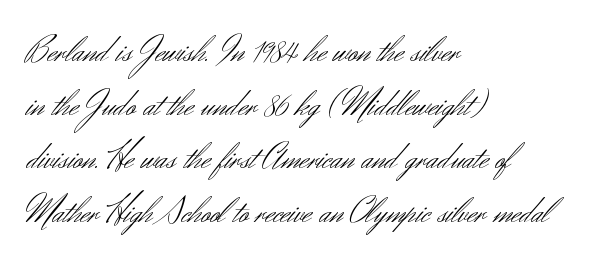
{"serif": "no", "bold": "no", "weight": "light", "width": "normal", "stroke_contrast": "medium", "x_height": "small", "monospaced": "no", "underline": "no", "align": "left", "line_spacing": "normal", "line_spacing_ratio": 1.45, "letter_spacing": "normal", "letter_spacing_em": 0.0, "glyph_px": 37}
